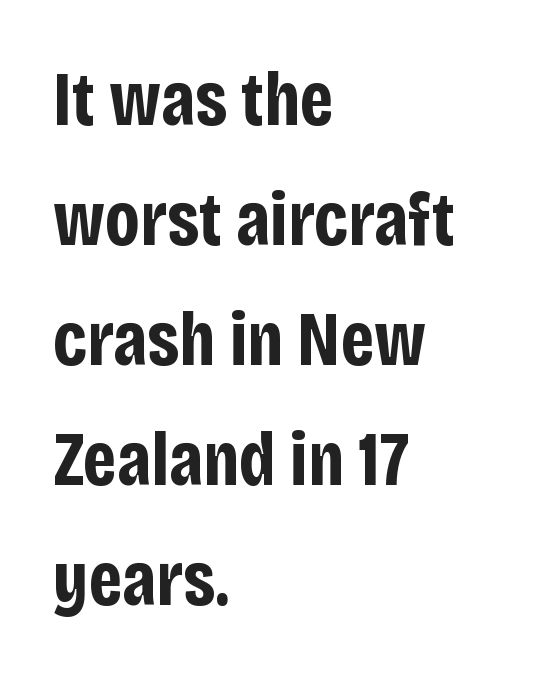
{"serif": "no", "italic": "no", "bold": "yes", "weight": "bold", "width": "condensed", "stroke_contrast": "low", "x_height": "large", "monospaced": "no", "underline": "no", "align": "left", "line_spacing": "normal", "line_spacing_ratio": 1.56, "letter_spacing": "normal", "letter_spacing_em": 0.0, "glyph_px": 77}
